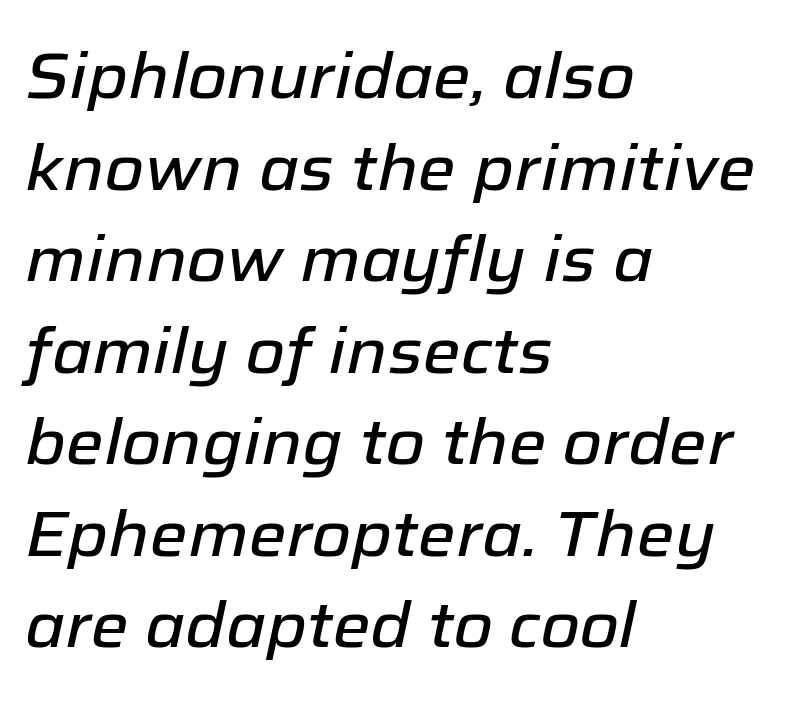
{"italic": "yes", "lean": "right", "slant_degrees": 12, "width": "normal", "stroke_contrast": "low", "x_height": "medium", "monospaced": "no", "underline": "no", "align": "left", "line_spacing": "normal", "line_spacing_ratio": 1.43, "letter_spacing": "normal", "letter_spacing_em": 0.0, "glyph_px": 64}
